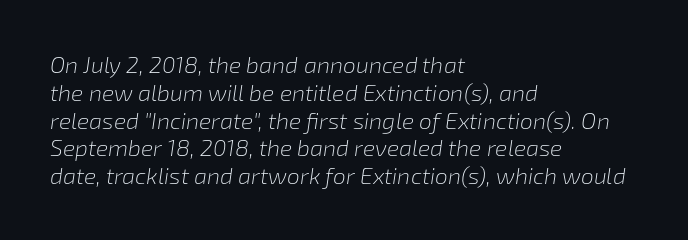
Q: Is the text bold? A: No.
Q: Is the text italic (slanted)? A: Yes, it leans right by about 8 degrees.
Q: Is the text underlined? A: No.
Q: How is the paragraph aligned? A: Left-aligned.
Q: Is the spacing between letters normal or unusually wide? A: Normal.
